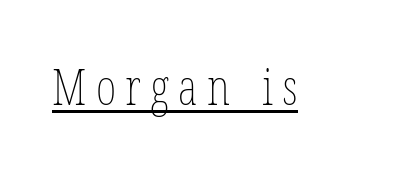
Q: Is the text bold? A: No.
Q: Is the text italic (slanted)? A: No, it is upright.
Q: Is the text underlined? A: Yes.
Q: Width (condensed, normal, or wide)? A: Condensed.
Q: Stroke contrast? A: Low.
Q: x-height? A: Medium.
Q: Monospaced? A: No.
